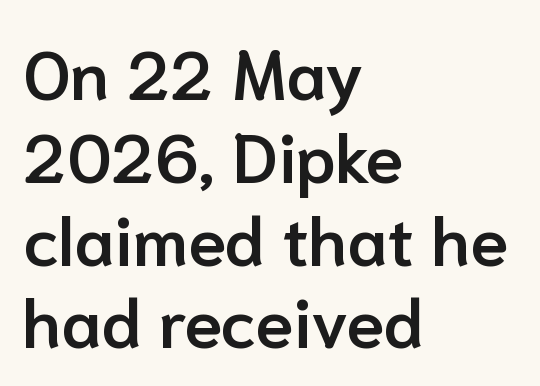
The image shows 69 px semibold sans-serif type, upright; set left-aligned, line spacing 1.2x, normal letter spacing, not underlined; low stroke contrast and a medium x-height.
